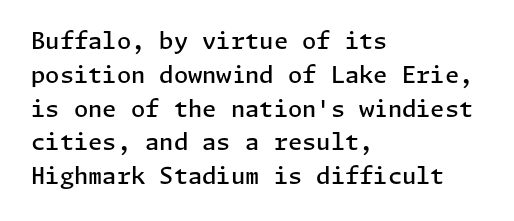
The image shows 23 px text type, upright; set left-aligned, normal line spacing (1.47x), normal letter spacing, not underlined.
